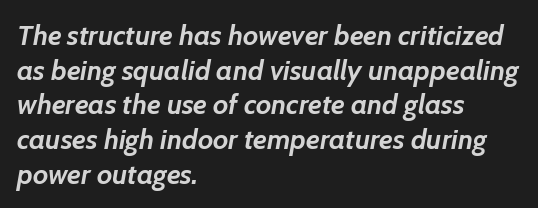
{"italic": "yes", "lean": "right", "slant_degrees": 7, "bold": "yes", "weight": "semibold", "width": "normal", "stroke_contrast": "low", "x_height": "medium", "monospaced": "no", "underline": "no", "align": "left", "line_spacing_ratio": 1.24, "letter_spacing": "normal", "letter_spacing_em": 0.0, "glyph_px": 28}
